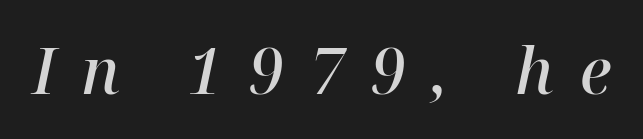
The image shows 63 px semibold serif type, italic (leaning right); set unusually wide letter spacing (+0.41 em), not underlined; high stroke contrast and a medium x-height.
